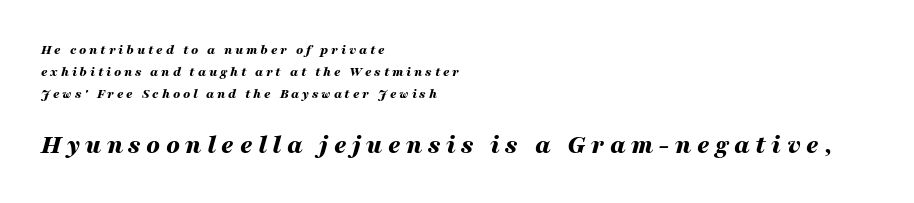
Q: Is the text bold? A: Yes.
Q: Is the text italic (slanted)? A: Yes, it leans right by about 16 degrees.
Q: Is the text underlined? A: No.
Q: How is the paragraph aligned? A: Left-aligned.
Q: Is the spacing between letters normal or unusually wide? A: Unusually wide.
Q: Is the spacing between lines tight, normal or loose? A: Normal.
Q: Which block of text is set in a larger size, the first (top) or the second (bottom)? A: The second (bottom) one.
